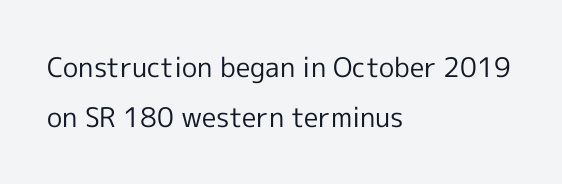
Q: Is the text bold? A: No.
Q: Is the text italic (slanted)? A: No, it is upright.
Q: Is the text underlined? A: No.
Q: How is the paragraph aligned? A: Left-aligned.
Q: Is the spacing between letters normal or unusually wide? A: Normal.
